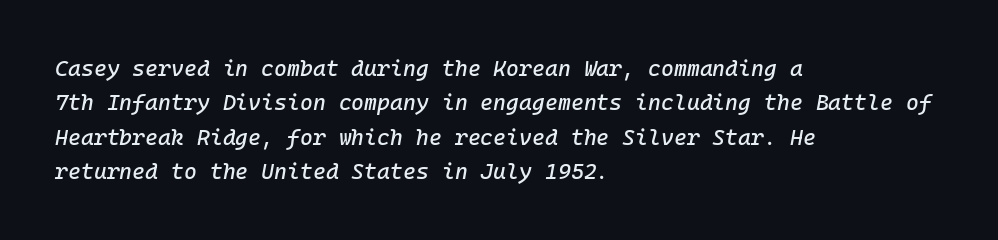
{"italic": "yes", "lean": "right", "slant_degrees": 10, "underline": "no", "align": "left", "line_spacing": "normal", "line_spacing_ratio": 1.56, "letter_spacing": "normal", "letter_spacing_em": 0.0, "glyph_px": 22}
